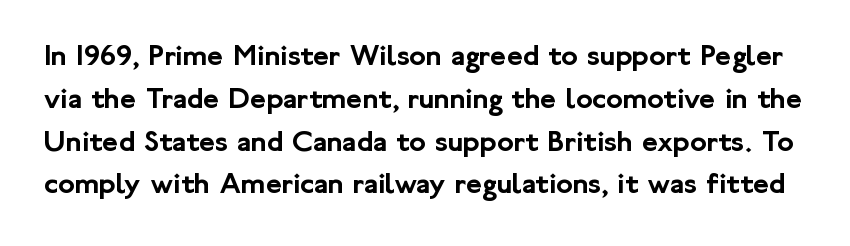
Q: Is the text italic (slanted)? A: No, it is upright.
Q: Is the typeface a serif or a sans-serif typeface? A: Sans-serif.
Q: Is the text underlined? A: No.
Q: Is the spacing between letters normal or unusually wide? A: Normal.
Q: Is the spacing between lines tight, normal or loose? A: Normal.
Q: Width (condensed, normal, or wide)? A: Normal.
Q: Stroke contrast? A: Low.
Q: x-height? A: Medium.
Q: Monospaced? A: No.
